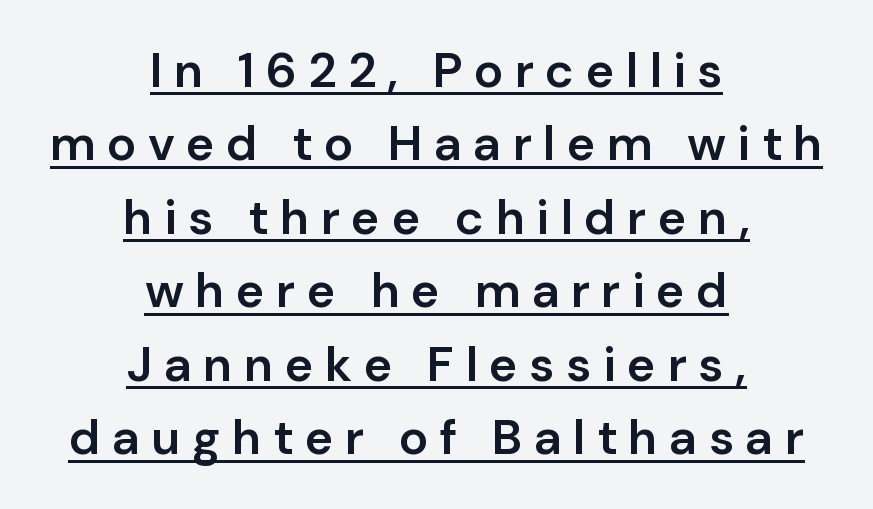
In terms of letterform style, serifs are entirely absent. These lines are rendered in a variable-pitch font. The rendering inserts visible extra space after every character. The paragraph shown floats in the horizontal middle.
